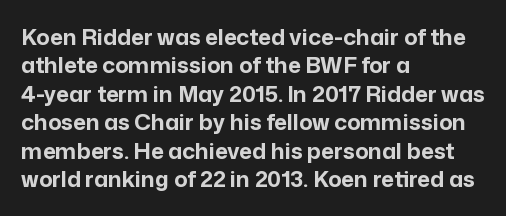
This is the regular roman posture of the typeface. The lines in this sample share a left origin and differ only in where they stop. Standard letterfit; no display-style spreading of the glyphs. Heavy-handed strokes throughout: this text is bold. The space directly below the letters is spotless.
